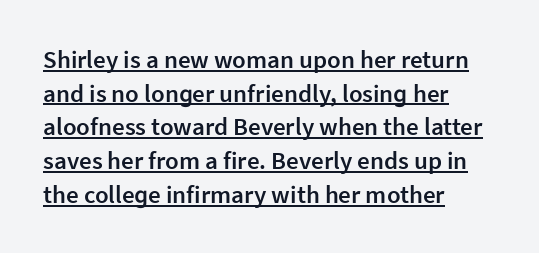
This rendering uses left alignment, leaving the right contour irregular. A fair bit of extra ink — the face is semibold, not bold. Every stem runs plumb, perpendicular to the baseline. Vertical spacing — default. Descenders here cross a horizontal rule under the line.
